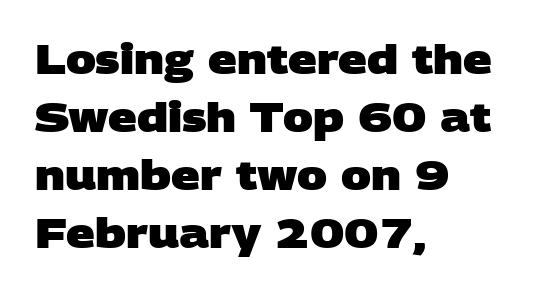
{"serif": "no", "bold": "yes", "weight": "heavy", "width": "wide", "stroke_contrast": "low", "x_height": "large", "monospaced": "no", "underline": "no", "align": "left", "line_spacing": "normal", "line_spacing_ratio": 1.45, "letter_spacing": "normal", "letter_spacing_em": 0.0, "glyph_px": 40}
